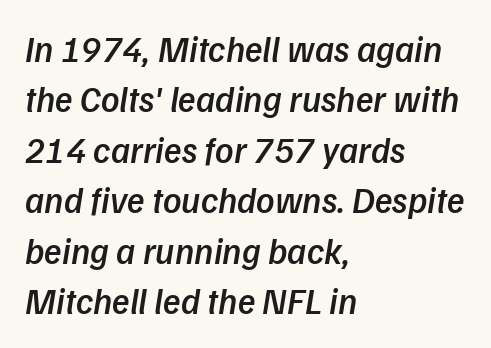
Q: Is the text bold? A: Semi-bold.
Q: Is the text italic (slanted)? A: Yes, it leans right by about 9 degrees.
Q: Is the text underlined? A: No.
Q: How is the paragraph aligned? A: Left-aligned.
Q: Is the spacing between letters normal or unusually wide? A: Normal.
Q: Is the spacing between lines tight, normal or loose? A: Normal.
Q: Width (condensed, normal, or wide)? A: Normal.
Q: Stroke contrast? A: Low.
Q: x-height? A: Medium.
Q: Monospaced? A: No.
